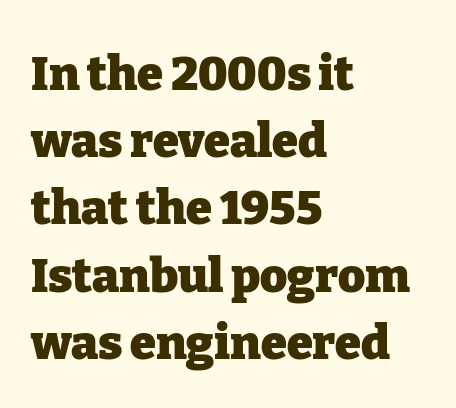
Rendered with straight, roman letterforms. All the whitespace from short lines collects on the right. Notice how thick the strokes are: this is what a full bold looks like. Little horizontal feet cap the strokes, marking this as serif type. Observe the ordinary spacing: letters are neighbours, not strangers.
